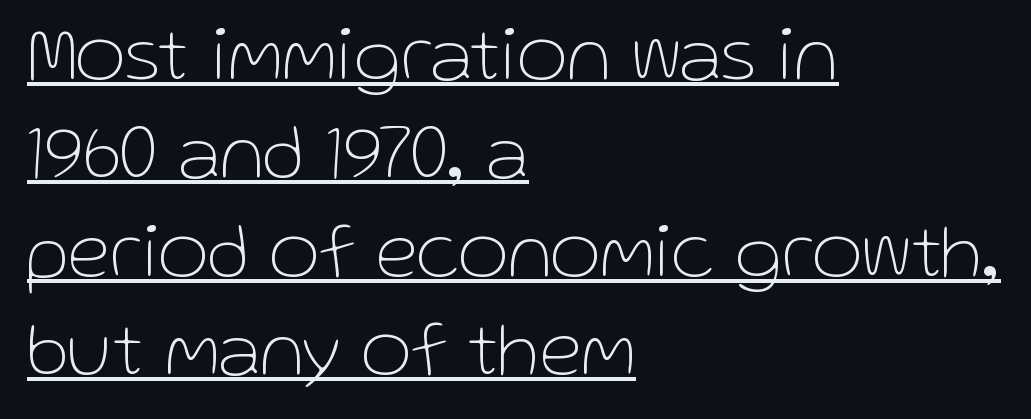
Q: Is the text bold? A: No.
Q: Is the text italic (slanted)? A: No, it is upright.
Q: Is the typeface a serif or a sans-serif typeface? A: Sans-serif.
Q: Is the text underlined? A: Yes.
Q: How is the paragraph aligned? A: Left-aligned.
Q: Is the spacing between letters normal or unusually wide? A: Normal.
Q: Is the spacing between lines tight, normal or loose? A: Normal.
Q: Width (condensed, normal, or wide)? A: Normal.
Q: Stroke contrast? A: Low.
Q: x-height? A: Medium.
Q: Monospaced? A: No.
